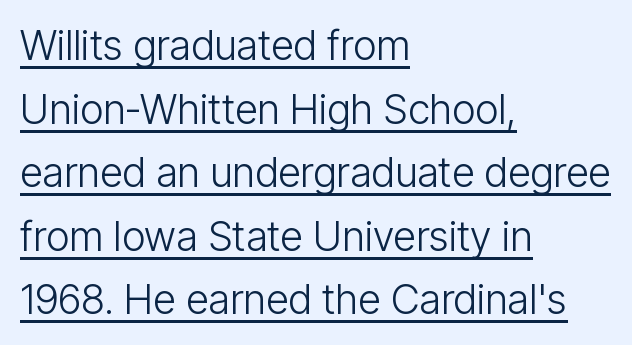
The image shows 41 px light, condensed sans-serif type, upright; set left-aligned, normal line spacing (1.55x), normal letter spacing, underlined; low stroke contrast and a medium x-height.
